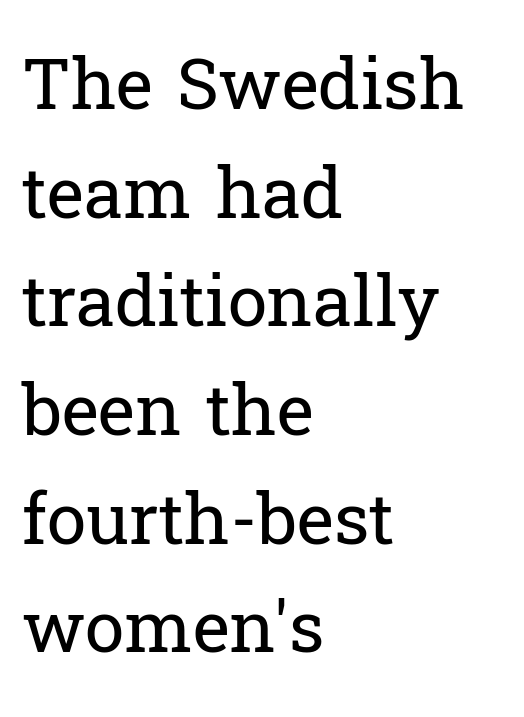
{"serif": "yes", "italic": "no", "bold": "no", "weight": "regular", "width": "normal", "stroke_contrast": "low", "x_height": "medium", "monospaced": "no", "underline": "no", "align": "left", "line_spacing": "normal", "line_spacing_ratio": 1.53, "letter_spacing": "normal", "letter_spacing_em": 0.0, "glyph_px": 71}
